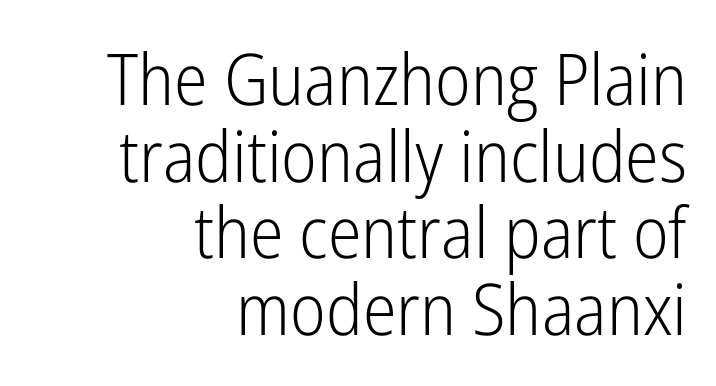
Bare-footed words on every line. Every stem runs plumb, perpendicular to the baseline. One glance says dense: line gaps are narrower than usual. The letters advance in unequal steps, a hallmark of proportional type.
